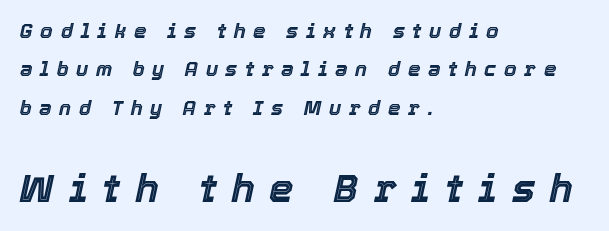
Each letter keeps its own natural width here, so spacing adapts to shape. Of the two passages, the one underneath uses the larger point size. Quick note: interline space is abundant. The string is rendered with underlining switched off.
